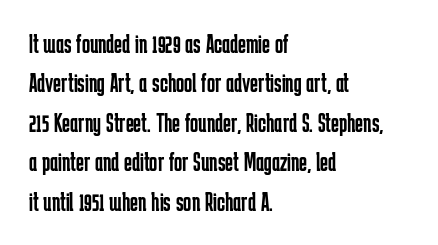
{"italic": "no", "bold": "no", "underline": "no", "align": "left", "line_spacing": "normal", "line_spacing_ratio": 1.46, "letter_spacing": "normal", "letter_spacing_em": 0.0, "glyph_px": 27}
